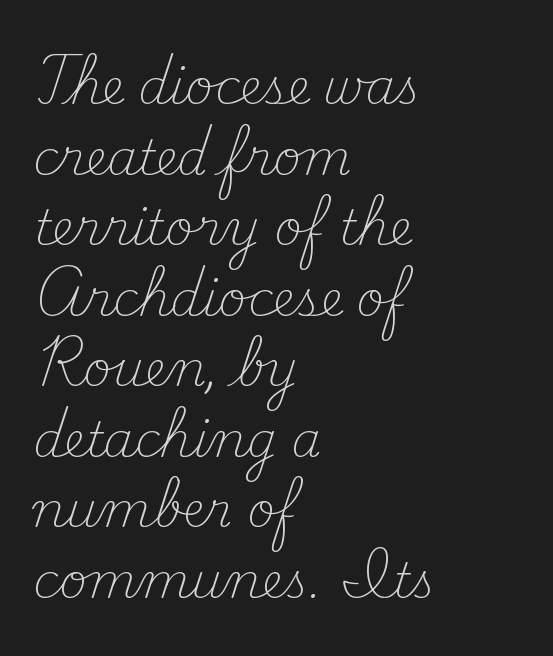
The image shows 48 px light serif type; set left-aligned, normal line spacing (1.47x), normal letter spacing, not underlined; medium stroke contrast and a small x-height.
